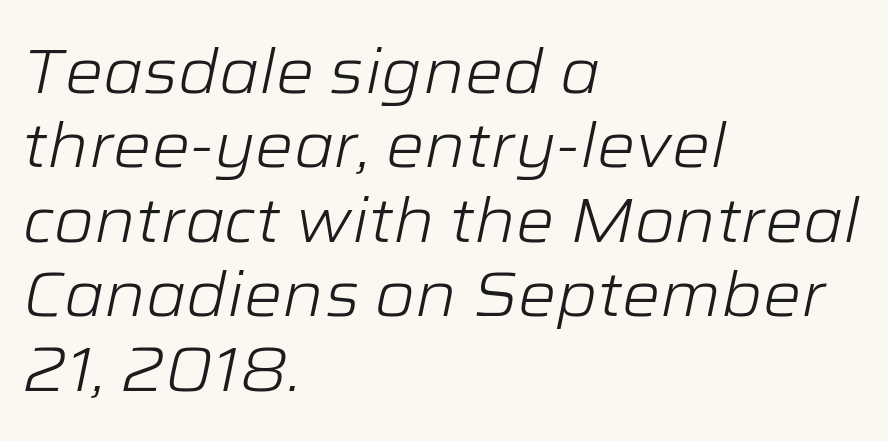
Yep, that's italic — everything's leaning. Compared with a typical body face, this is equally light or lighter still. Spacing verdict: proportional, widths tailored to each character. Anything drawn beneath the words? Only blank space. Compared with typical body copy, the letter spacing here is the same.
